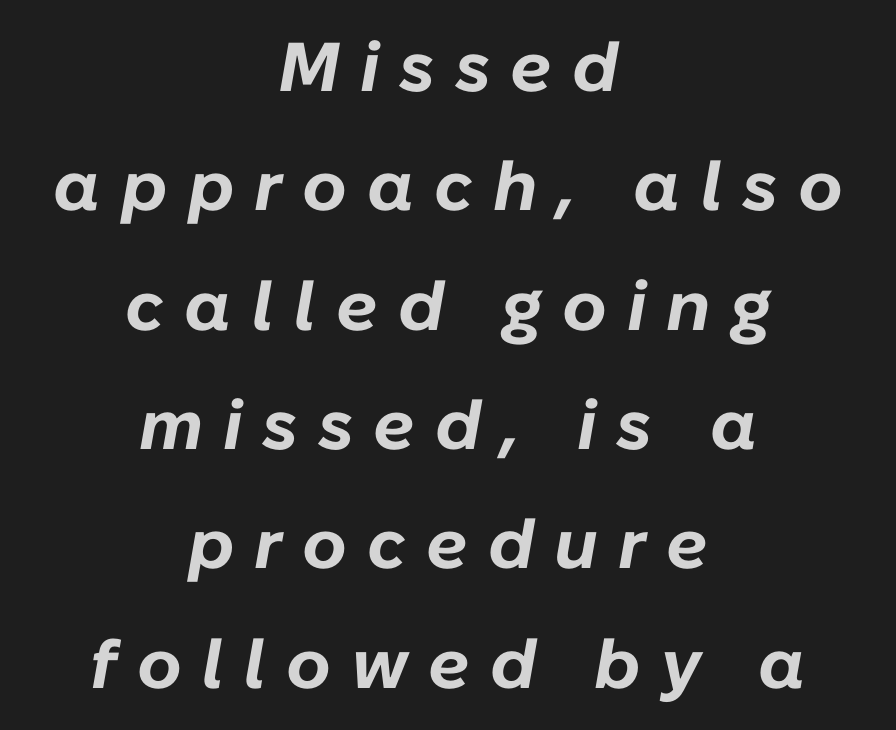
Which margin do the lines hug? Neither — every line sits in the middle. The face used here is proportionally spaced, like ordinary book or web type. This sample uses an oblique cut, with every glyph tilted off the vertical. On the weight axis this lands at bold, roughly 700. The passage shown has open, widely tracked lettering throughout. Descenders hang freely into open space.
